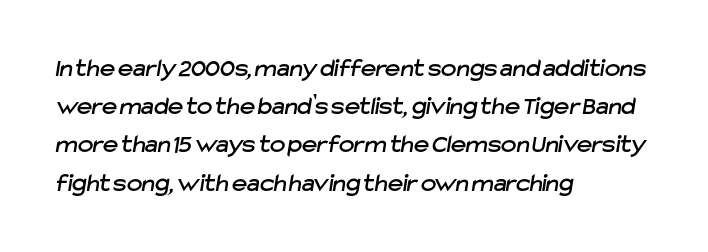
These lines sit exactly where default settings would place them. Compared with a centered layout, this one pins lines to the left instead. Each word holds together tightly as a unit, with standard inter-letter gaps. Unmarked baselines from the first word to the last.
